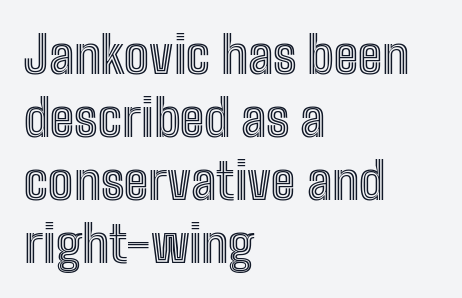
The image shows 50 px condensed type, upright; set left-aligned, normal line spacing (1.26x), normal letter spacing, not underlined; a medium x-height.
